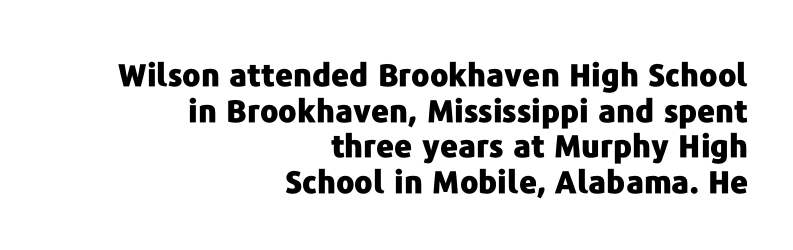
{"serif": "no", "italic": "no", "bold": "yes", "weight": "heavy", "width": "normal", "stroke_contrast": "low", "x_height": "medium", "monospaced": "no", "underline": "no", "align": "right", "line_spacing": "tight", "line_spacing_ratio": 1.15, "letter_spacing": "normal", "letter_spacing_em": 0.0, "glyph_px": 31}
